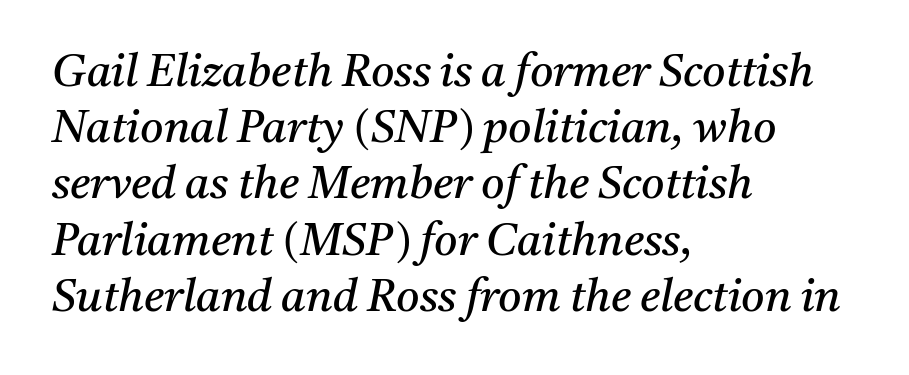
Q: Is the text bold? A: No.
Q: Is the text italic (slanted)? A: Yes, it leans right by about 11 degrees.
Q: Is the typeface a serif or a sans-serif typeface? A: Serif.
Q: Is the text underlined? A: No.
Q: How is the paragraph aligned? A: Left-aligned.
Q: Is the spacing between letters normal or unusually wide? A: Normal.
Q: Is the spacing between lines tight, normal or loose? A: Normal.
Q: Width (condensed, normal, or wide)? A: Normal.
Q: Stroke contrast? A: Medium.
Q: x-height? A: Medium.
Q: Monospaced? A: No.
